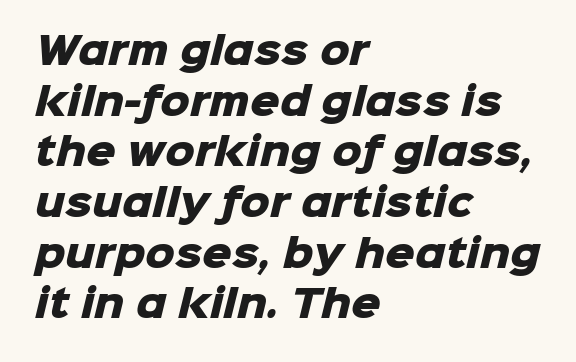
{"serif": "no", "bold": "yes", "weight": "heavy", "width": "normal", "stroke_contrast": "low", "x_height": "medium", "monospaced": "no", "underline": "no", "align": "left", "line_spacing": "normal", "line_spacing_ratio": 1.37, "letter_spacing": "normal", "letter_spacing_em": 0.0, "glyph_px": 37}
